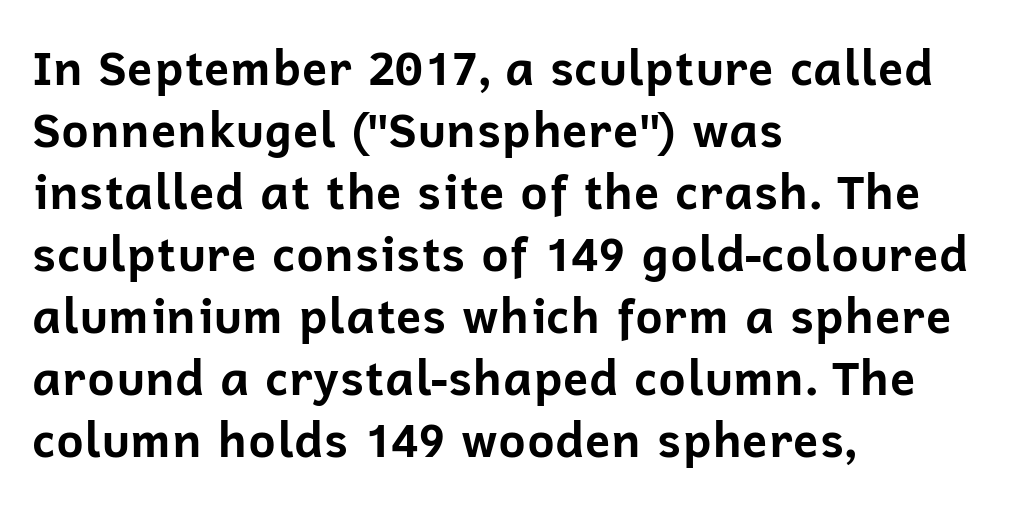
{"serif": "no", "italic": "no", "bold": "yes", "weight": "bold", "width": "normal", "stroke_contrast": "low", "x_height": "medium", "monospaced": "no", "underline": "no", "align": "left", "line_spacing": "normal", "line_spacing_ratio": 1.32, "letter_spacing": "normal", "letter_spacing_em": 0.0, "glyph_px": 47}
